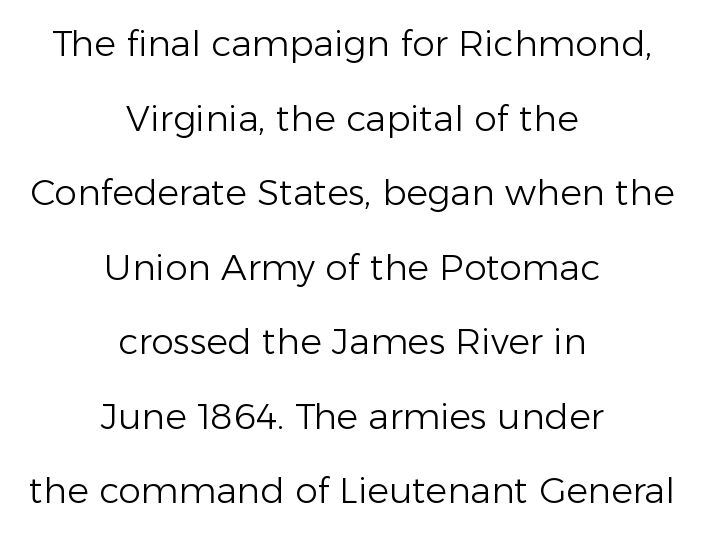
The lines in this sample share a center point and differ in where they start and stop. Regarding serifs, this sample does without them. Horizontal bands of white between lines are thick stripes. Proportional: the letters do not fall into vertical columns.
